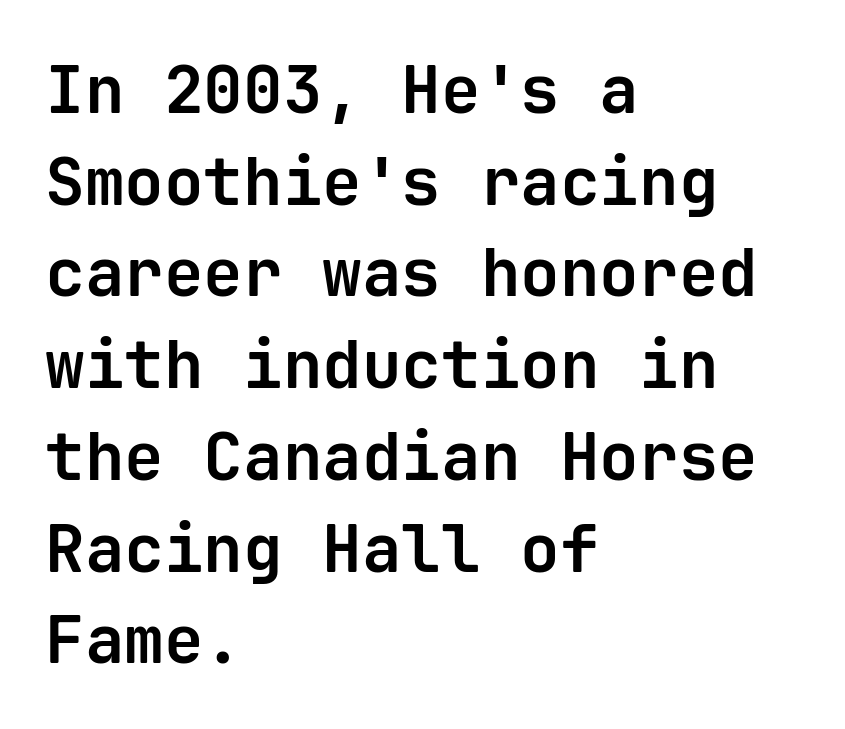
Q: Is the text bold? A: Yes.
Q: Is the text italic (slanted)? A: No, it is upright.
Q: Is the typeface a serif or a sans-serif typeface? A: Sans-serif.
Q: Is the text underlined? A: No.
Q: How is the paragraph aligned? A: Left-aligned.
Q: Is the spacing between letters normal or unusually wide? A: Normal.
Q: Is the spacing between lines tight, normal or loose? A: Normal.
Q: Width (condensed, normal, or wide)? A: Normal.
Q: Stroke contrast? A: Low.
Q: x-height? A: Medium.
Q: Monospaced? A: Yes.
